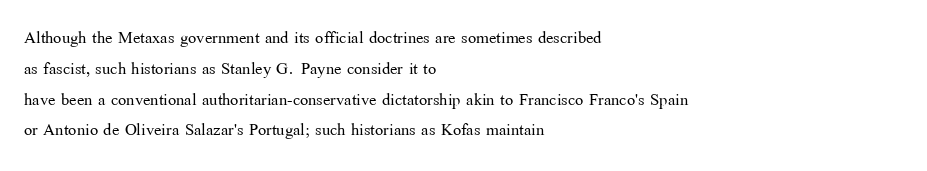
Q: Is the text bold? A: No.
Q: Is the text italic (slanted)? A: No, it is upright.
Q: Is the text underlined? A: No.
Q: How is the paragraph aligned? A: Left-aligned.
Q: Is the spacing between letters normal or unusually wide? A: Normal.
Q: Is the spacing between lines tight, normal or loose? A: Normal.
